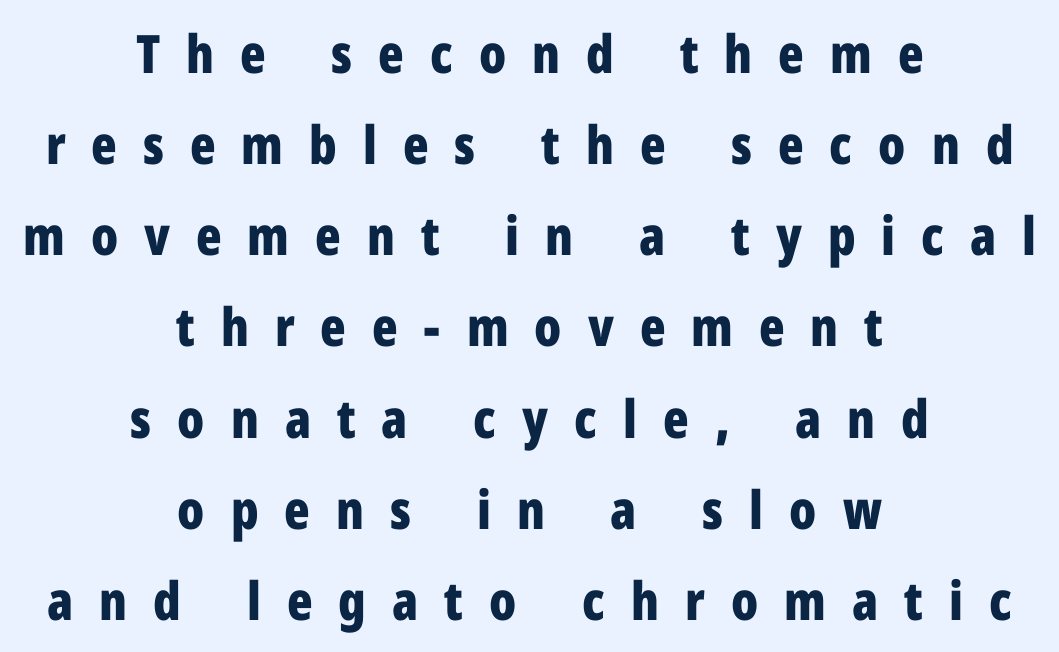
Letter spacing: wide. The text block is weighted toward neither margin, spreading evenly from the middle. The specimen omits any rule beneath the text block's lines. Stroke terminals: plain, sans-serif. Unlike italic type, these characters show no tilt at all. Students, this is bold: see how much ink each stroke carries.
